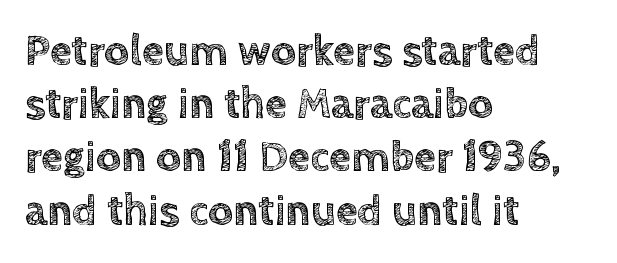
Q: Is the text italic (slanted)? A: No, it is upright.
Q: Is the text underlined? A: No.
Q: How is the paragraph aligned? A: Left-aligned.
Q: Is the spacing between letters normal or unusually wide? A: Normal.
Q: Width (condensed, normal, or wide)? A: Normal.
Q: x-height? A: Large.
Q: Monospaced? A: No.
